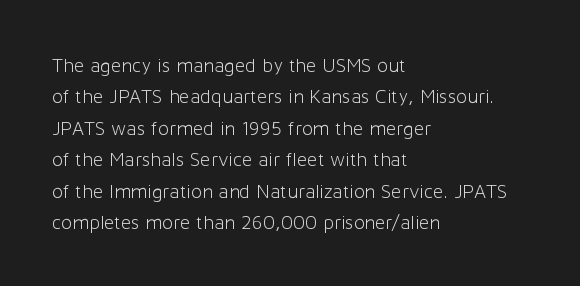
Q: Is the text bold? A: No.
Q: Is the text italic (slanted)? A: No, it is upright.
Q: Is the text underlined? A: No.
Q: How is the paragraph aligned? A: Left-aligned.
Q: Is the spacing between letters normal or unusually wide? A: Normal.
Q: Is the spacing between lines tight, normal or loose? A: Normal.
